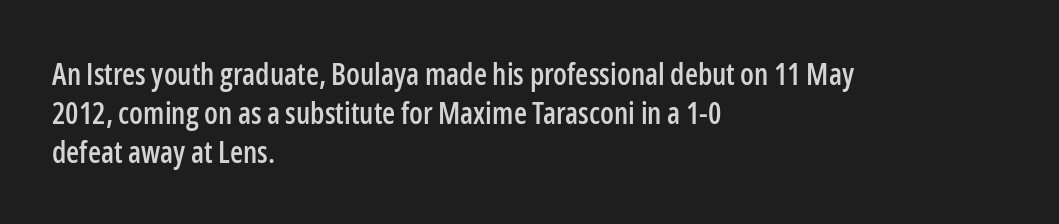
Q: Is the text italic (slanted)? A: No, it is upright.
Q: Is the typeface a serif or a sans-serif typeface? A: Sans-serif.
Q: Is the text underlined? A: No.
Q: How is the paragraph aligned? A: Left-aligned.
Q: Is the spacing between letters normal or unusually wide? A: Normal.
Q: Is the spacing between lines tight, normal or loose? A: Normal.
Q: Width (condensed, normal, or wide)? A: Condensed.
Q: Stroke contrast? A: Low.
Q: x-height? A: Medium.
Q: Monospaced? A: No.
